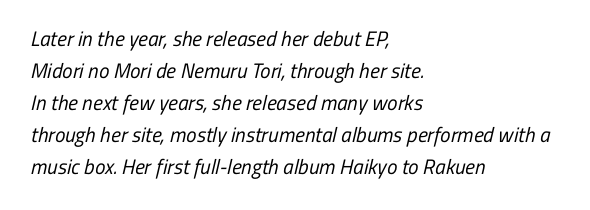
Counters stay open thanks to moderate or lighter strokes. Line spacing here is normal. Letters rest on an invisible, unmarked baseline. Tracking value appears to be zero — textbook default spacing. These lines are set flush left with a ragged right edge.
